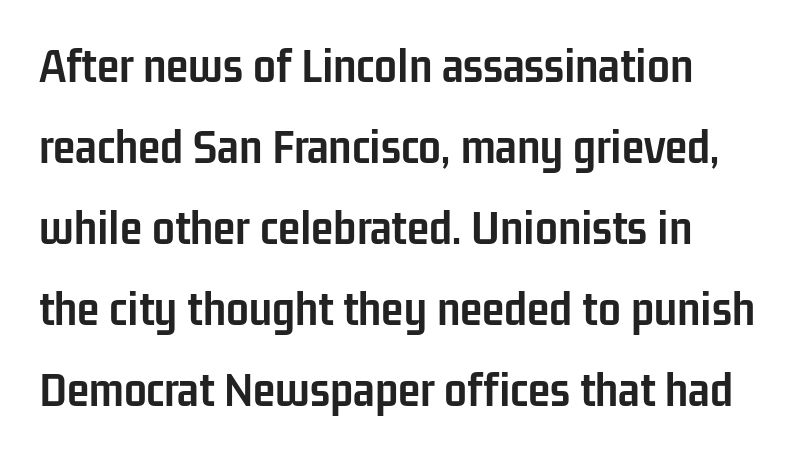
{"serif": "no", "italic": "no", "bold": "yes", "weight": "semibold", "width": "condensed", "stroke_contrast": "low", "x_height": "medium", "monospaced": "no", "underline": "no", "line_spacing": "normal", "line_spacing_ratio": 1.59, "letter_spacing": "normal", "letter_spacing_em": 0.0, "glyph_px": 51}
